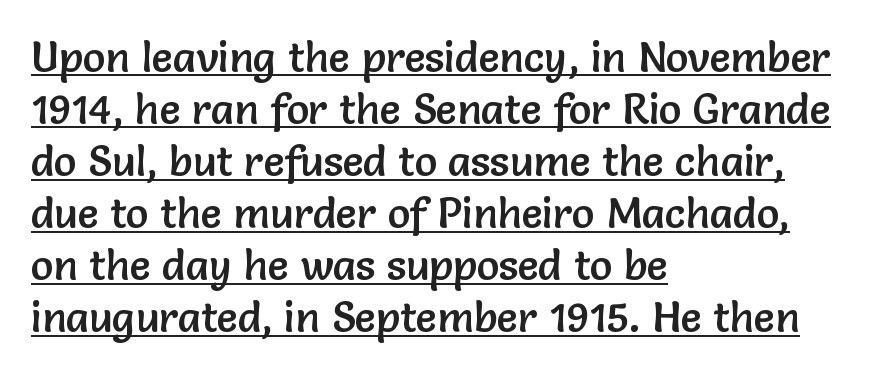
Q: Is the text italic (slanted)? A: No, it is upright.
Q: Is the typeface a serif or a sans-serif typeface? A: Sans-serif.
Q: Is the text underlined? A: Yes.
Q: How is the paragraph aligned? A: Left-aligned.
Q: Is the spacing between letters normal or unusually wide? A: Normal.
Q: Width (condensed, normal, or wide)? A: Normal.
Q: Stroke contrast? A: Low.
Q: x-height? A: Medium.
Q: Monospaced? A: No.
